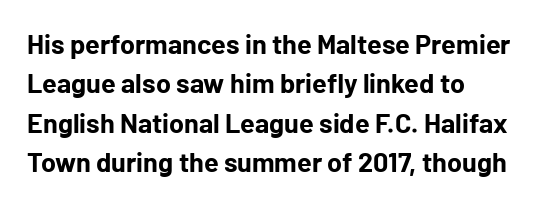
Q: Is the text bold? A: Yes.
Q: Is the text italic (slanted)? A: No, it is upright.
Q: Is the text underlined? A: No.
Q: How is the paragraph aligned? A: Left-aligned.
Q: Is the spacing between letters normal or unusually wide? A: Normal.
Q: Is the spacing between lines tight, normal or loose? A: Normal.
